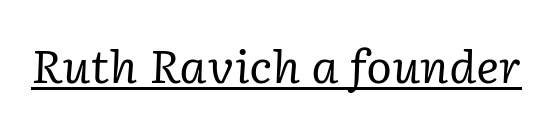
{"serif": "yes", "italic": "yes", "lean": "right", "slant_degrees": 2, "bold": "no", "weight": "regular", "width": "normal", "stroke_contrast": "low", "x_height": "medium", "monospaced": "no", "underline": "yes", "letter_spacing": "normal", "letter_spacing_em": 0.0, "glyph_px": 44}
